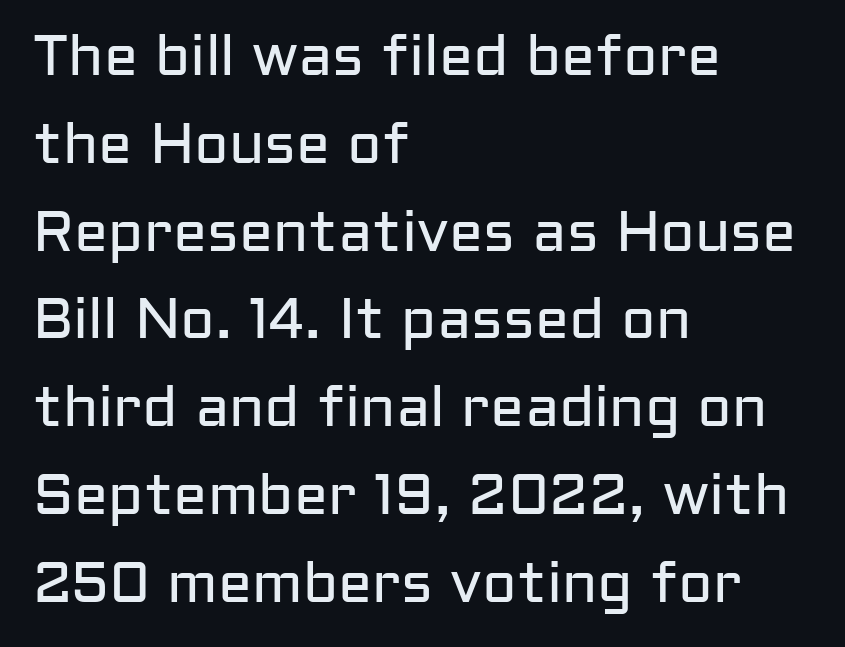
{"serif": "no", "italic": "no", "bold": "no", "weight": "regular", "width": "normal", "stroke_contrast": "low", "x_height": "medium", "monospaced": "no", "underline": "no", "align": "left", "line_spacing": "normal", "line_spacing_ratio": 1.54, "letter_spacing": "normal", "letter_spacing_em": 0.0, "glyph_px": 57}
